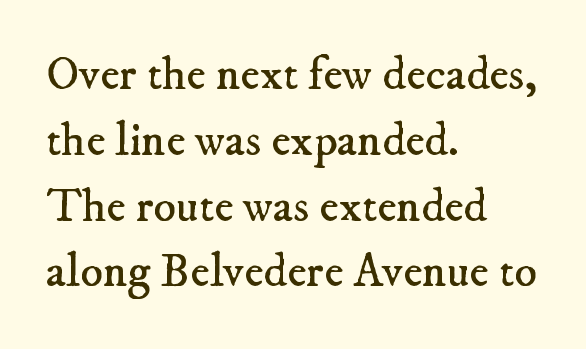
Q: Is the text bold? A: No.
Q: Is the typeface a serif or a sans-serif typeface? A: Serif.
Q: Is the text underlined? A: No.
Q: How is the paragraph aligned? A: Left-aligned.
Q: Is the spacing between letters normal or unusually wide? A: Normal.
Q: Is the spacing between lines tight, normal or loose? A: Normal.
Q: Width (condensed, normal, or wide)? A: Normal.
Q: Stroke contrast? A: Low.
Q: x-height? A: Small.
Q: Monospaced? A: No.
